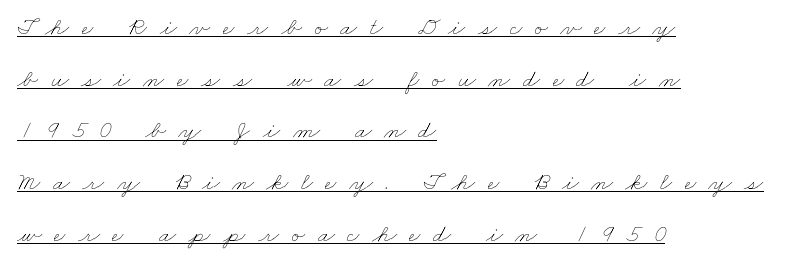
The image shows 25 px text type; set left-aligned, loose line spacing (2.07x), unusually wide letter spacing (+0.5 em), underlined.
